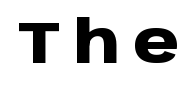
The image shows 59 px heavy sans-serif type, upright; set unusually wide letter spacing (+0.21 em), not underlined; low stroke contrast and a large x-height.
